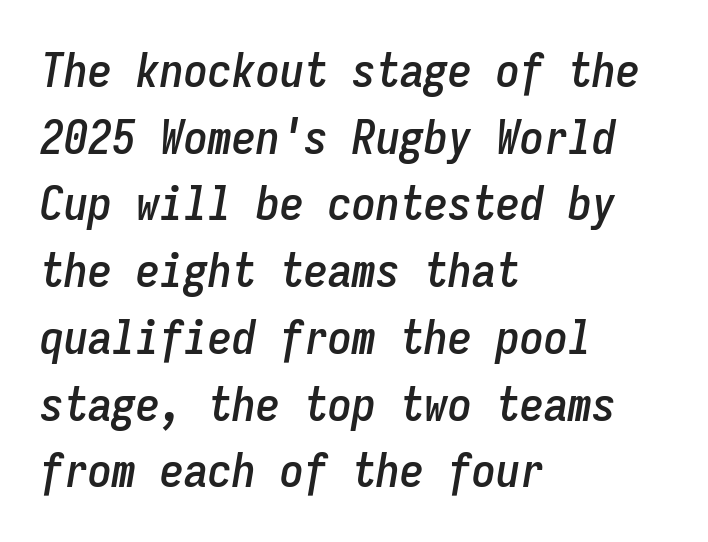
{"italic": "yes", "lean": "right", "slant_degrees": 9, "width": "condensed", "stroke_contrast": "low", "x_height": "medium", "monospaced": "yes", "underline": "no", "align": "left", "line_spacing": "normal", "line_spacing_ratio": 1.39, "letter_spacing": "normal", "letter_spacing_em": 0.0, "glyph_px": 48}
